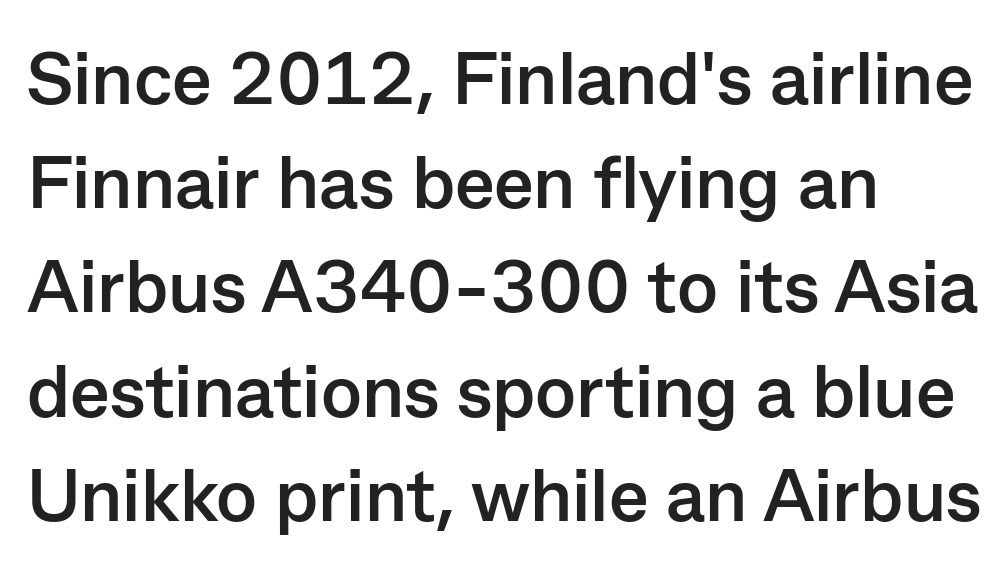
Q: Is the text bold? A: Yes.
Q: Is the text italic (slanted)? A: No, it is upright.
Q: Is the typeface a serif or a sans-serif typeface? A: Sans-serif.
Q: Is the text underlined? A: No.
Q: How is the paragraph aligned? A: Left-aligned.
Q: Is the spacing between letters normal or unusually wide? A: Normal.
Q: Is the spacing between lines tight, normal or loose? A: Normal.
Q: Width (condensed, normal, or wide)? A: Normal.
Q: Stroke contrast? A: Low.
Q: x-height? A: Medium.
Q: Monospaced? A: No.
